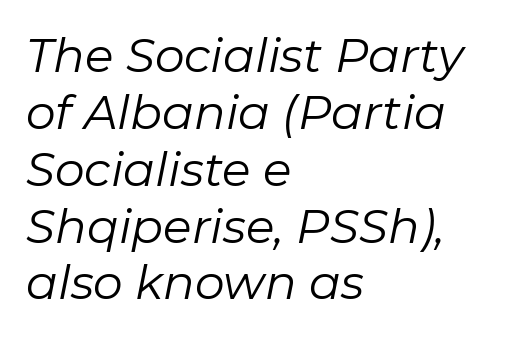
These lines are rendered in a variable-pitch font. Letters rest on an invisible, unmarked baseline. Tracking value appears to be zero — textbook default spacing. On a weight scale, this lands at 450 or below.
